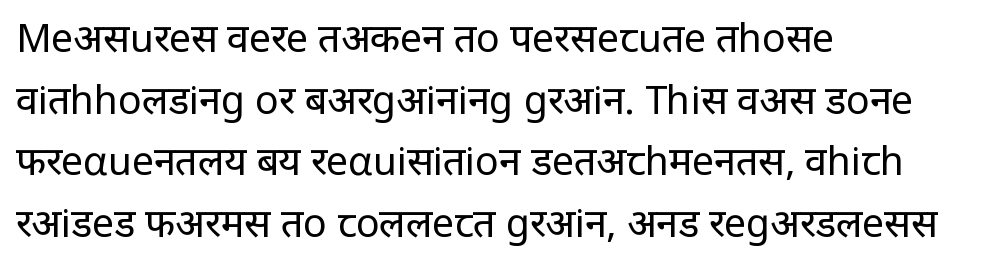
The image shows 39 px regular-weight, condensed sans-serif type, upright; set left-aligned, normal line spacing (1.58x), normal letter spacing, not underlined; low stroke contrast and a large x-height.
